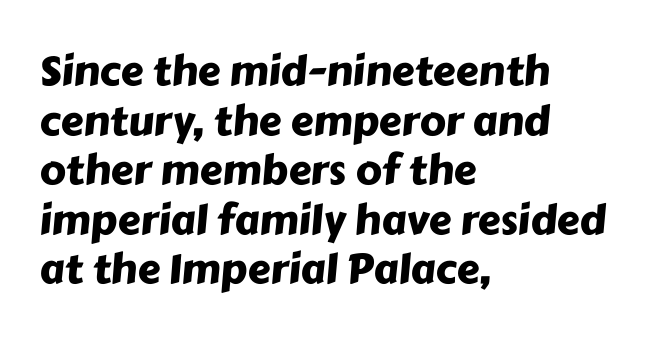
The image shows 41 px sans-serif type; set left-aligned, line spacing 1.21x, normal letter spacing, not underlined; low stroke contrast and a medium x-height.
